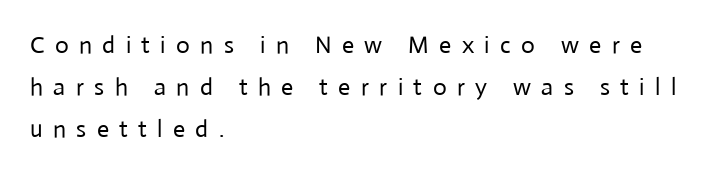
{"italic": "no", "bold": "no", "underline": "no", "align": "left", "line_spacing_ratio": 1.76, "letter_spacing": "wide", "letter_spacing_em": 0.43, "glyph_px": 24}
